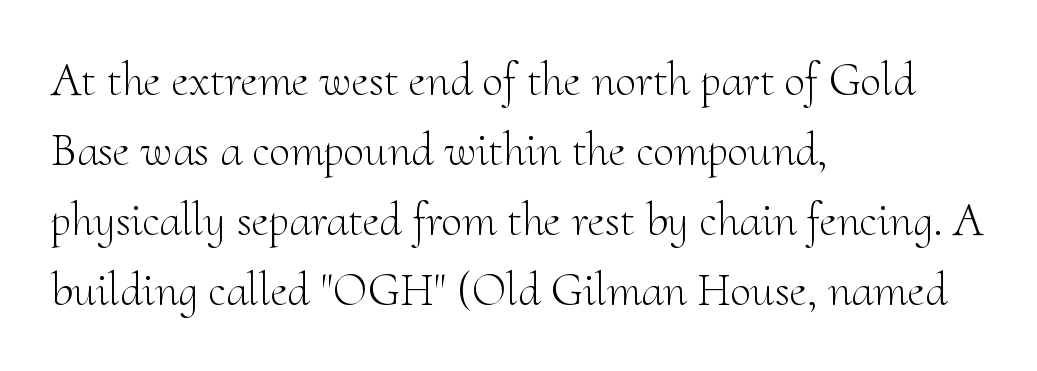
The image shows 47 px light serif type, upright; set left-aligned, normal line spacing (1.49x), normal letter spacing, not underlined; medium stroke contrast and a small x-height.
